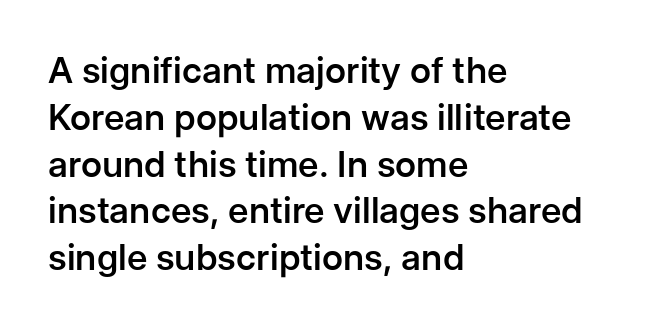
Q: Is the text bold? A: Semi-bold.
Q: Is the text italic (slanted)? A: No, it is upright.
Q: Is the typeface a serif or a sans-serif typeface? A: Sans-serif.
Q: Is the text underlined? A: No.
Q: How is the paragraph aligned? A: Left-aligned.
Q: Is the spacing between letters normal or unusually wide? A: Normal.
Q: Is the spacing between lines tight, normal or loose? A: Normal.
Q: Width (condensed, normal, or wide)? A: Normal.
Q: Stroke contrast? A: Low.
Q: x-height? A: Medium.
Q: Monospaced? A: No.
